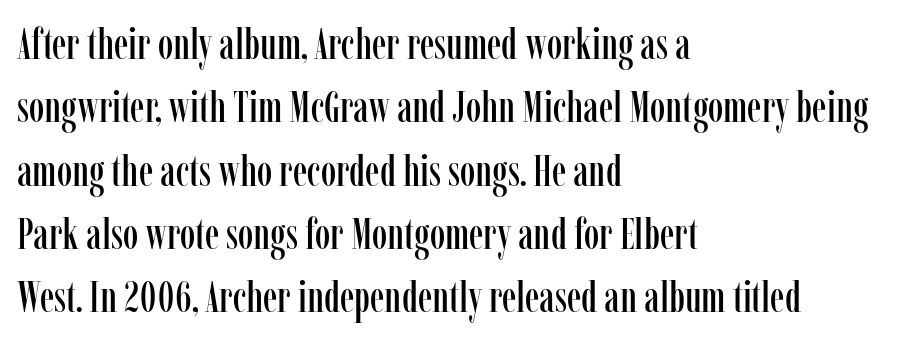
Q: Is the text italic (slanted)? A: No, it is upright.
Q: Is the typeface a serif or a sans-serif typeface? A: Serif.
Q: Is the text underlined? A: No.
Q: How is the paragraph aligned? A: Left-aligned.
Q: Is the spacing between letters normal or unusually wide? A: Normal.
Q: Is the spacing between lines tight, normal or loose? A: Normal.
Q: Width (condensed, normal, or wide)? A: Condensed.
Q: Stroke contrast? A: Low.
Q: x-height? A: Medium.
Q: Monospaced? A: No.
